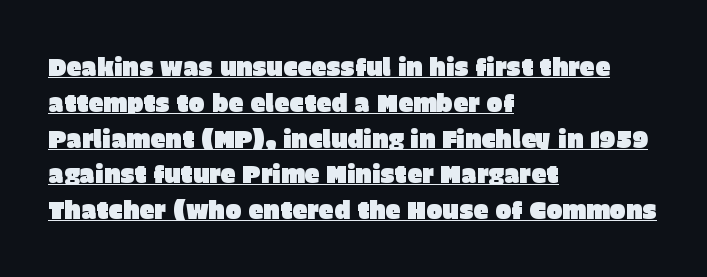
Q: Is the text italic (slanted)? A: No, it is upright.
Q: Is the text underlined? A: Yes.
Q: How is the paragraph aligned? A: Left-aligned.
Q: Is the spacing between letters normal or unusually wide? A: Normal.
Q: Is the spacing between lines tight, normal or loose? A: Normal.
